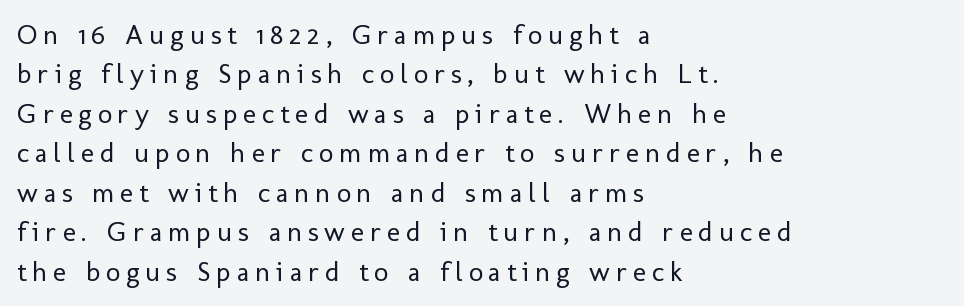
{"serif": "no", "italic": "no", "bold": "no", "weight": "regular", "width": "normal", "stroke_contrast": "low", "x_height": "medium", "monospaced": "no", "underline": "no", "align": "left", "line_spacing": "normal", "line_spacing_ratio": 1.41, "letter_spacing": "wide", "letter_spacing_em": 0.21, "glyph_px": 28}
